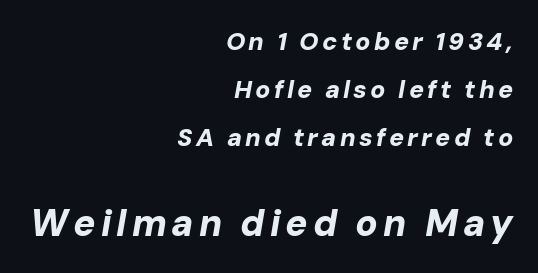
{"italic": "yes", "lean": "right", "slant_degrees": 10, "bold": "yes", "weight": "bold", "width": "normal", "stroke_contrast": "low", "x_height": "medium", "monospaced": "no", "underline": "no", "align": "right", "line_spacing": "loose", "line_spacing_ratio": 1.92, "larger_block": "second", "size_ratio": 1.48, "glyph_px": 37}
